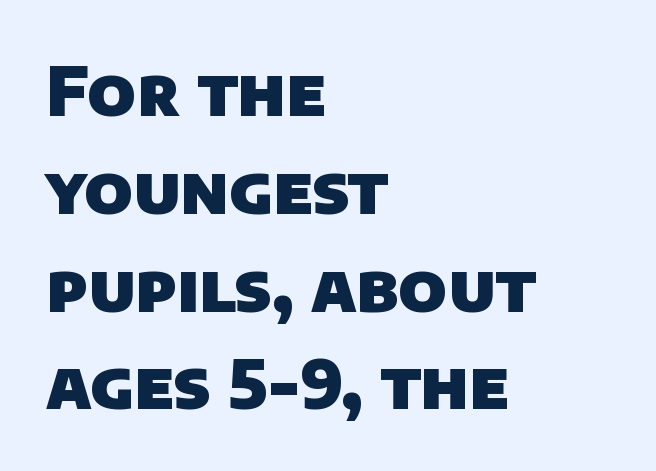
Q: Is the text bold? A: Yes.
Q: Is the typeface a serif or a sans-serif typeface? A: Sans-serif.
Q: Is the text underlined? A: No.
Q: How is the paragraph aligned? A: Left-aligned.
Q: Is the spacing between letters normal or unusually wide? A: Normal.
Q: Is the spacing between lines tight, normal or loose? A: Normal.
Q: Width (condensed, normal, or wide)? A: Normal.
Q: Stroke contrast? A: Low.
Q: x-height? A: Large.
Q: Monospaced? A: No.
